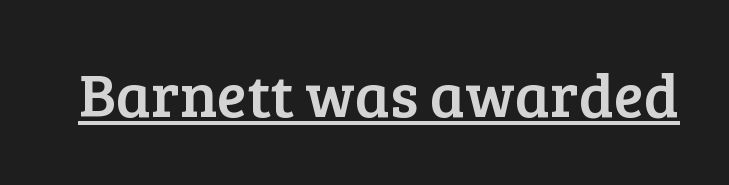
Q: Is the text italic (slanted)? A: No, it is upright.
Q: Is the typeface a serif or a sans-serif typeface? A: Serif.
Q: Is the text underlined? A: Yes.
Q: Is the spacing between letters normal or unusually wide? A: Normal.
Q: Width (condensed, normal, or wide)? A: Normal.
Q: Stroke contrast? A: Low.
Q: x-height? A: Medium.
Q: Monospaced? A: No.
